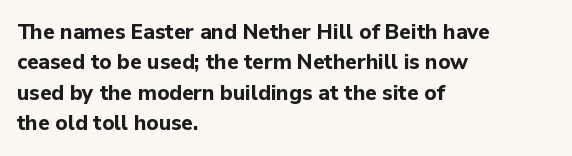
The image shows 21 px bold type, upright; set left-aligned, normal line spacing (1.45x), normal letter spacing, not underlined.
